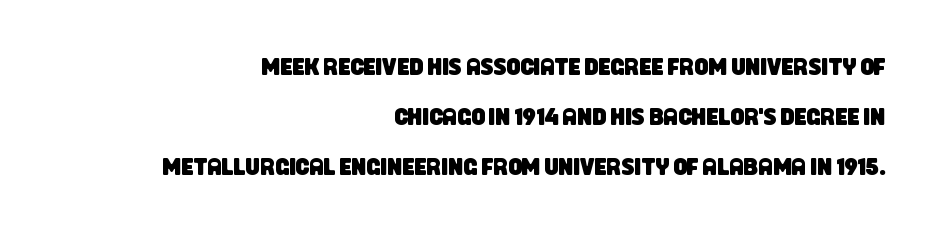
{"underline": "no", "align": "right", "line_spacing": "loose", "line_spacing_ratio": 2.08, "letter_spacing": "normal", "letter_spacing_em": 0.0, "glyph_px": 24}
